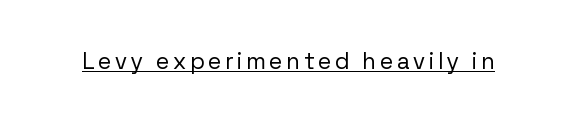
{"italic": "no", "bold": "no", "underline": "yes", "glyph_px": 23}
